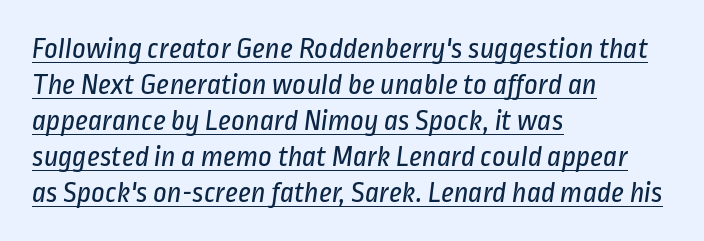
{"serif": "no", "bold": "no", "weight": "regular", "width": "condensed", "stroke_contrast": "low", "x_height": "medium", "monospaced": "no", "underline": "yes", "align": "left", "line_spacing_ratio": 1.2, "letter_spacing": "normal", "letter_spacing_em": 0.0, "glyph_px": 30}
